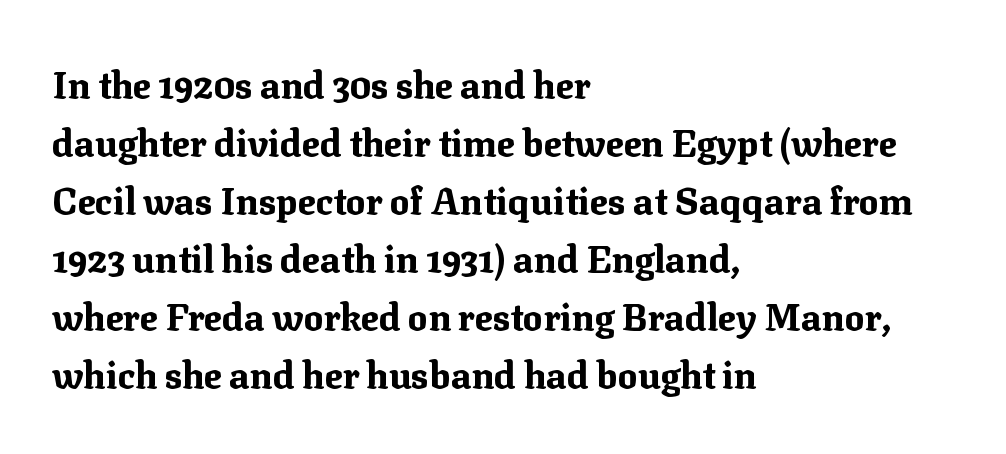
The image shows 37 px bold serif type, upright; set left-aligned, normal line spacing (1.57x), normal letter spacing, not underlined; medium stroke contrast and a medium x-height.
